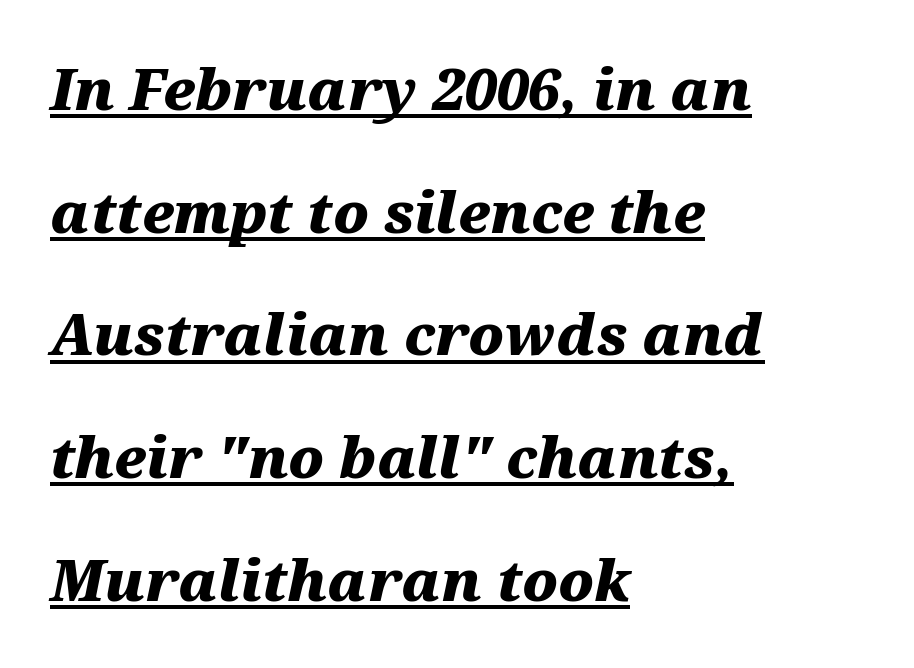
This is underlined copy, the kind a proofreader might mark for attention. Think of a printed novel: that variable character pitch is what you see here. A typesetter would call this leading open, well beyond the default. Would a proofreader flag this as italicized? Yes. If you drew a ruler down the left edge, every line would touch it.
